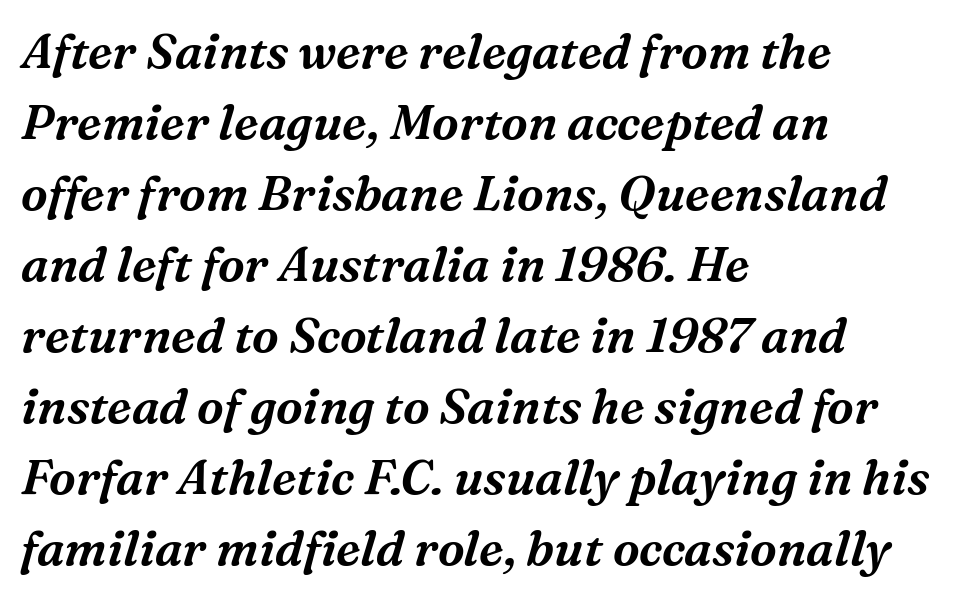
Q: Is the text italic (slanted)? A: Yes, it leans right by about 16 degrees.
Q: Is the typeface a serif or a sans-serif typeface? A: Serif.
Q: Is the text underlined? A: No.
Q: How is the paragraph aligned? A: Left-aligned.
Q: Is the spacing between letters normal or unusually wide? A: Normal.
Q: Is the spacing between lines tight, normal or loose? A: Normal.
Q: Width (condensed, normal, or wide)? A: Normal.
Q: Stroke contrast? A: Medium.
Q: x-height? A: Medium.
Q: Monospaced? A: No.
